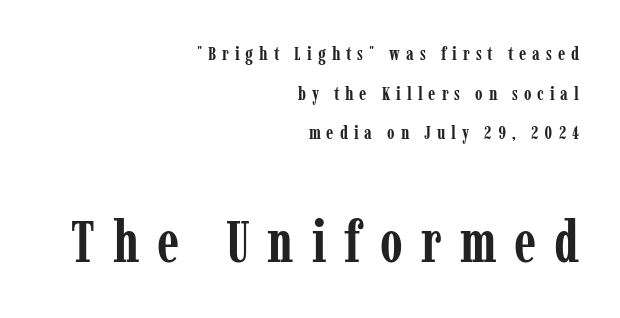
If you drew a line through each stem, it would be perfectly vertical. This rendering features lettering with no underline. Compared with typical body copy, the letter spacing here is much looser. Do the characters align in a grid? No, the font is proportional. Whoever set this made the second block the dominant, larger element. Font category for this specimen: serif.
